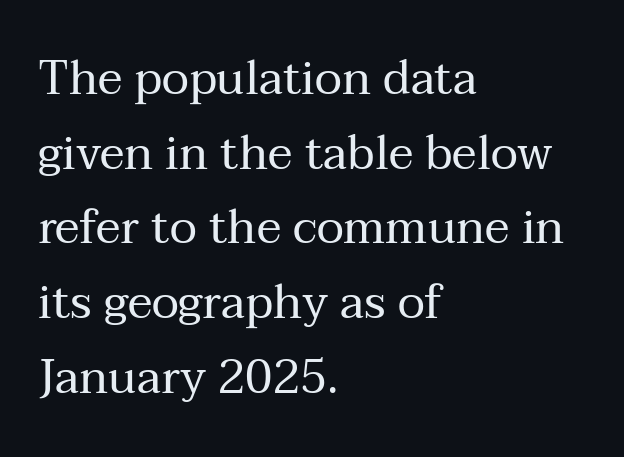
{"serif": "yes", "italic": "no", "bold": "no", "weight": "regular", "width": "normal", "stroke_contrast": "medium", "x_height": "medium", "monospaced": "no", "underline": "no", "align": "left", "line_spacing": "normal", "line_spacing_ratio": 1.59, "letter_spacing": "normal", "letter_spacing_em": 0.0, "glyph_px": 47}
